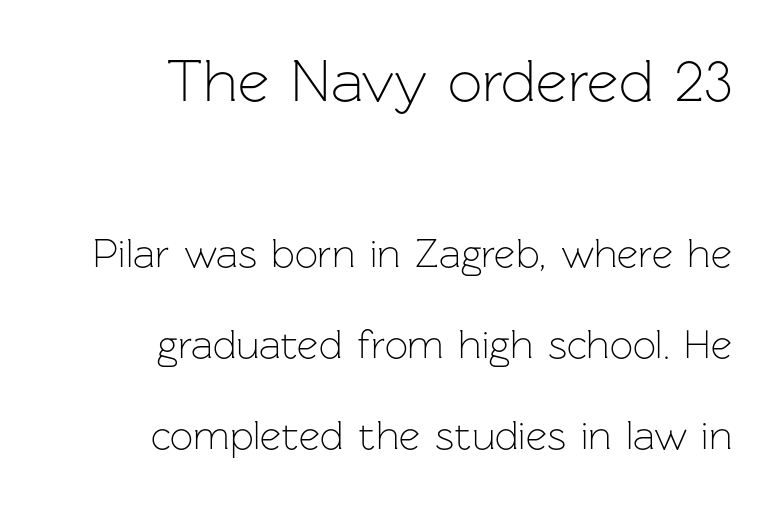
If you drew a line through each stem, it would be perfectly vertical. Stem width sits at or under what a default text font uses. Character size in the leading block exceeds that of the trailing block. Letters rest on an invisible, unmarked baseline. Looks like regular typesetting: each glyph gets only the width it needs.
